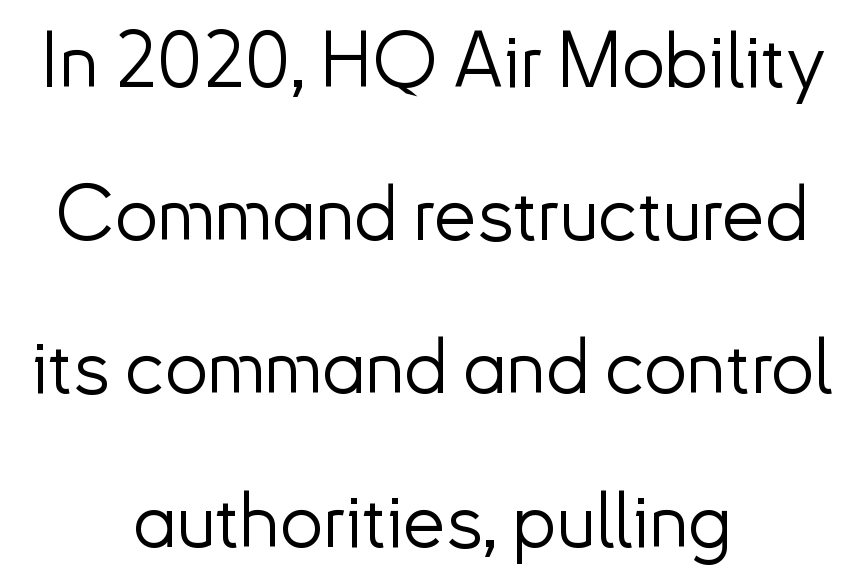
Q: Is the text bold? A: No.
Q: Is the text italic (slanted)? A: No, it is upright.
Q: Is the typeface a serif or a sans-serif typeface? A: Sans-serif.
Q: Is the text underlined? A: No.
Q: How is the paragraph aligned? A: Centered.
Q: Is the spacing between letters normal or unusually wide? A: Normal.
Q: Is the spacing between lines tight, normal or loose? A: Loose.
Q: Width (condensed, normal, or wide)? A: Normal.
Q: Stroke contrast? A: Low.
Q: x-height? A: Small.
Q: Monospaced? A: No.
